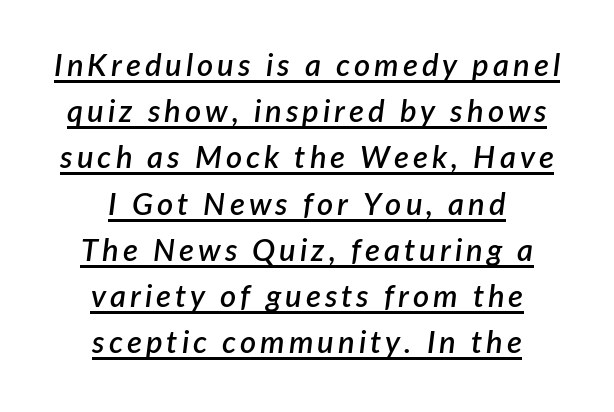
Notice how a bar underscores the lettering throughout. Quick note: interline space is typical. Think of a printed novel: that variable character pitch is what you see here. In terms of posture, this sample is oblique.
